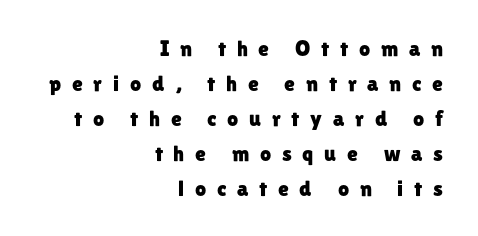
Q: Is the text italic (slanted)? A: No, it is upright.
Q: Is the text underlined? A: No.
Q: How is the paragraph aligned? A: Right-aligned.
Q: Is the spacing between letters normal or unusually wide? A: Unusually wide.
Q: Is the spacing between lines tight, normal or loose? A: Normal.
